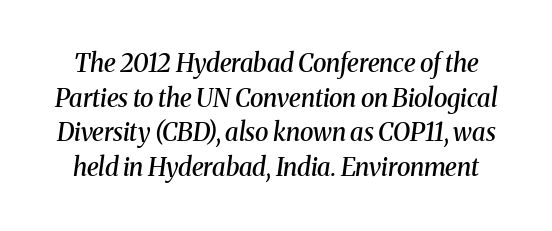
The image shows 25 px text type, italic (leaning right); set normal line spacing (1.39x), normal letter spacing, not underlined.
